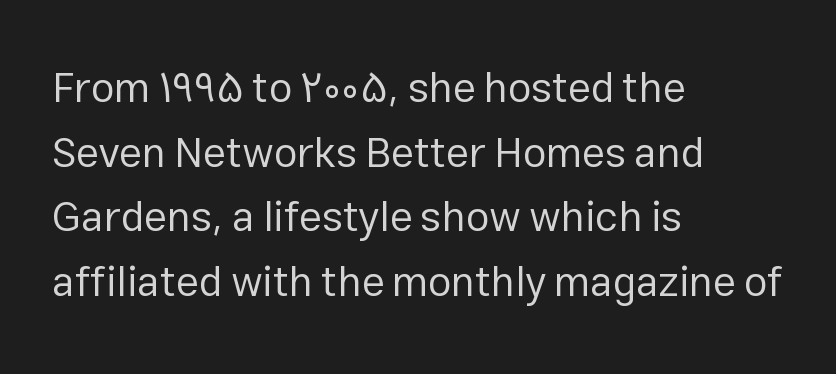
The image shows 42 px regular-weight sans-serif type, upright; set left-aligned, normal line spacing (1.54x), normal letter spacing, not underlined; low stroke contrast and a medium x-height.
